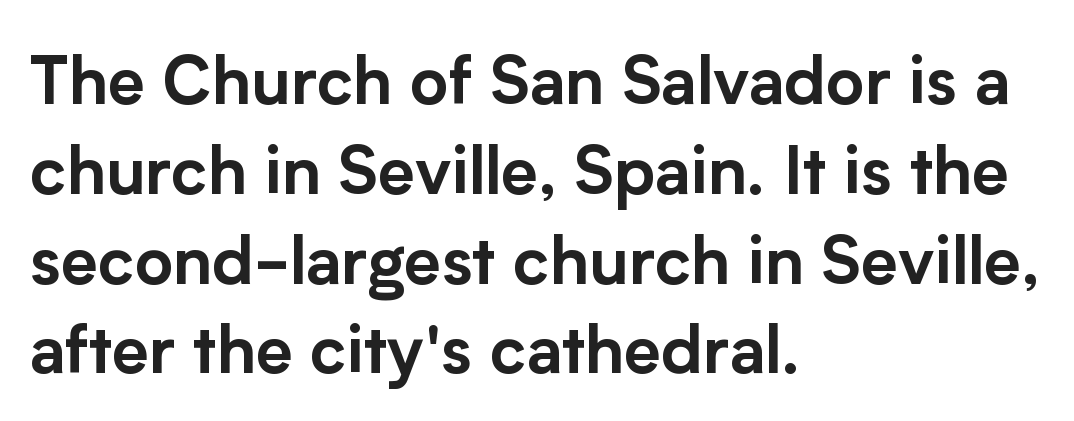
Looks like regular typesetting: each glyph gets only the width it needs. Tracking here is standard; glyphs follow each other at the usual distance. Line spacing here is normal. Note: no serifs on the glyphs.
